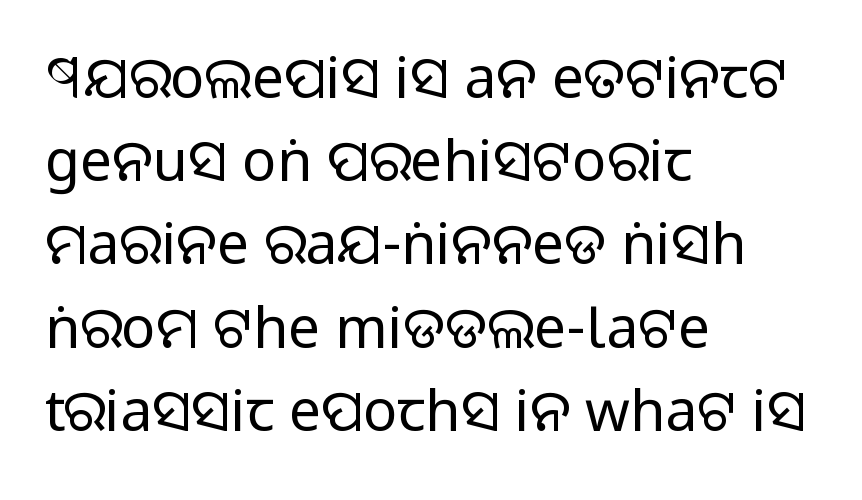
{"serif": "no", "italic": "no", "bold": "no", "weight": "regular", "width": "normal", "stroke_contrast": "low", "x_height": "large", "monospaced": "no", "underline": "no", "align": "left", "line_spacing": "normal", "line_spacing_ratio": 1.46, "letter_spacing": "normal", "letter_spacing_em": 0.0, "glyph_px": 57}
